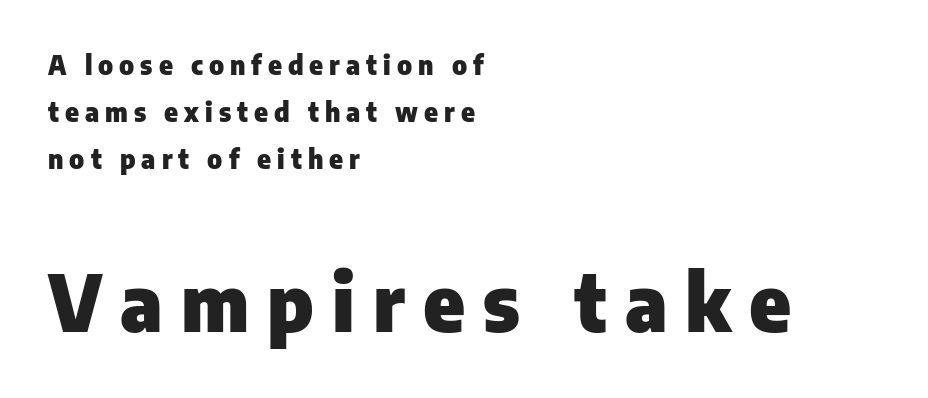
Q: Is the text bold? A: Yes.
Q: Is the text italic (slanted)? A: No, it is upright.
Q: Is the typeface a serif or a sans-serif typeface? A: Sans-serif.
Q: Is the text underlined? A: No.
Q: How is the paragraph aligned? A: Left-aligned.
Q: Is the spacing between letters normal or unusually wide? A: Unusually wide.
Q: Which block of text is set in a larger size, the first (top) or the second (bottom)? A: The second (bottom) one.
Q: Width (condensed, normal, or wide)? A: Normal.
Q: Stroke contrast? A: Low.
Q: x-height? A: Medium.
Q: Monospaced? A: No.
